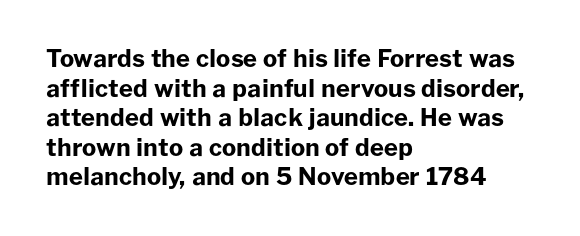
Nobody drew a line under any word here. The lettering stays uniformly vertical, giving the passage a roman look. Each word holds together tightly as a unit, with standard inter-letter gaps. A student would call this left alignment; a typographer would say flush left, rag right. Typographic density is high because the face is bold.
